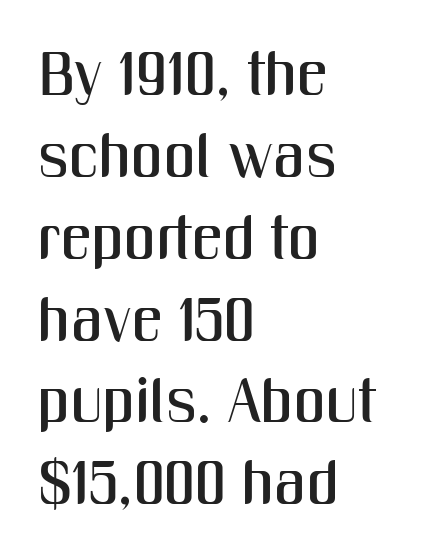
Q: Is the text italic (slanted)? A: No, it is upright.
Q: Is the typeface a serif or a sans-serif typeface? A: Sans-serif.
Q: Is the text underlined? A: No.
Q: How is the paragraph aligned? A: Left-aligned.
Q: Is the spacing between letters normal or unusually wide? A: Normal.
Q: Is the spacing between lines tight, normal or loose? A: Normal.
Q: Width (condensed, normal, or wide)? A: Condensed.
Q: Stroke contrast? A: Medium.
Q: x-height? A: Medium.
Q: Monospaced? A: No.
